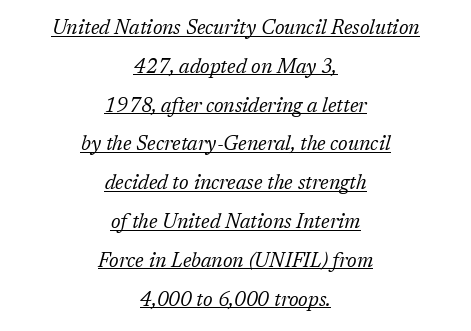
Q: Is the text bold? A: No.
Q: Is the text italic (slanted)? A: Yes, it leans right by about 17 degrees.
Q: Is the text underlined? A: Yes.
Q: How is the paragraph aligned? A: Centered.
Q: Is the spacing between letters normal or unusually wide? A: Normal.
Q: Is the spacing between lines tight, normal or loose? A: Loose.
